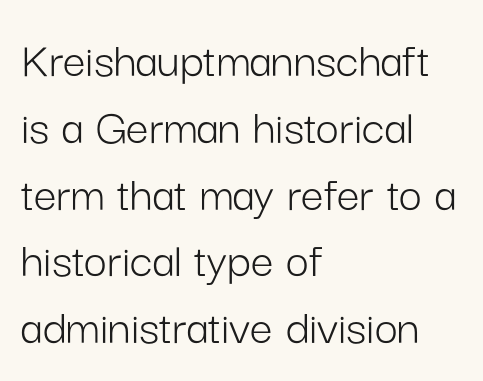
No feet cap the strokes, marking this as sans-serif type. In CSS terms this would be text-align: left. Students, note that the glyphs here touch the page at normal intervals. Posture: vertical. Nobody drew a line under any word here. The passage shown is typed in a proportional face where columns would drift.
